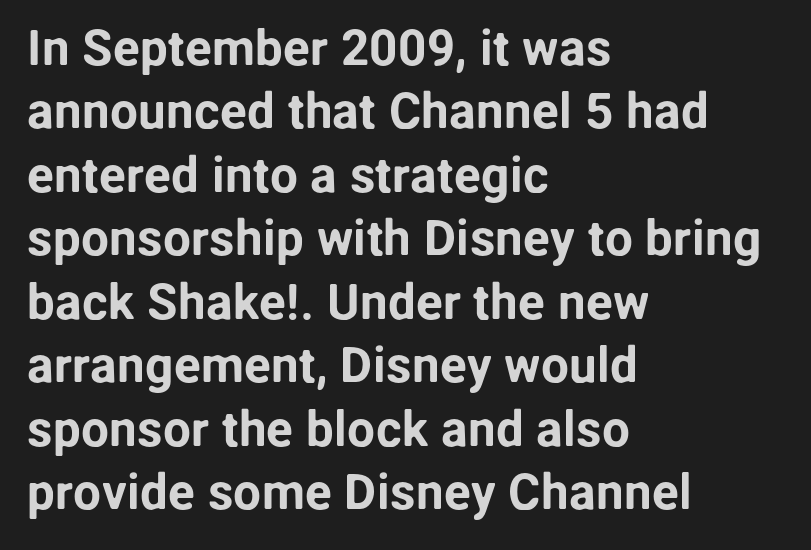
Q: Is the text italic (slanted)? A: No, it is upright.
Q: Is the typeface a serif or a sans-serif typeface? A: Sans-serif.
Q: Is the text underlined? A: No.
Q: How is the paragraph aligned? A: Left-aligned.
Q: Is the spacing between letters normal or unusually wide? A: Normal.
Q: Is the spacing between lines tight, normal or loose? A: Normal.
Q: Width (condensed, normal, or wide)? A: Normal.
Q: Stroke contrast? A: Low.
Q: x-height? A: Medium.
Q: Monospaced? A: No.
